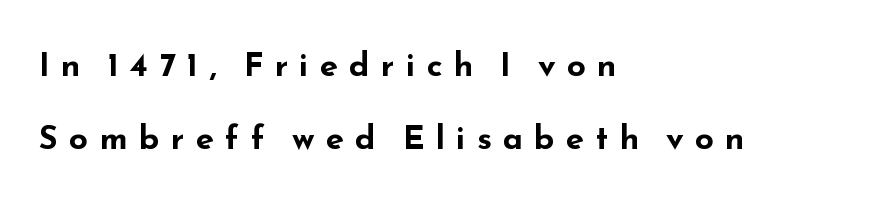
Q: Is the text bold? A: Yes.
Q: Is the text italic (slanted)? A: No, it is upright.
Q: Is the typeface a serif or a sans-serif typeface? A: Sans-serif.
Q: Is the text underlined? A: No.
Q: How is the paragraph aligned? A: Left-aligned.
Q: Is the spacing between letters normal or unusually wide? A: Unusually wide.
Q: Is the spacing between lines tight, normal or loose? A: Loose.
Q: Width (condensed, normal, or wide)? A: Wide.
Q: Stroke contrast? A: Low.
Q: x-height? A: Small.
Q: Monospaced? A: No.
